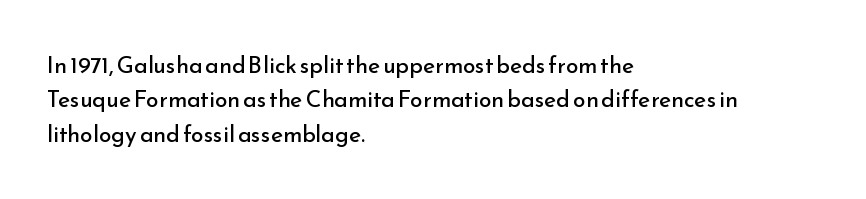
{"italic": "no", "bold": "no", "underline": "no", "align": "left", "line_spacing": "normal", "line_spacing_ratio": 1.5, "letter_spacing": "normal", "letter_spacing_em": 0.0, "glyph_px": 23}
